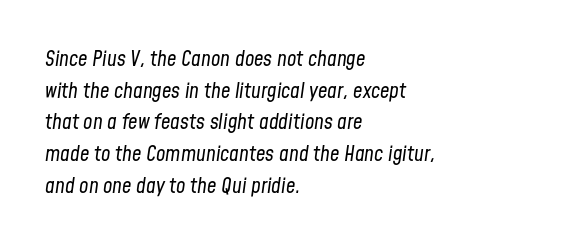
The image shows 21 px text type, italic (leaning right); set left-aligned, normal line spacing (1.51x), normal letter spacing, not underlined.
